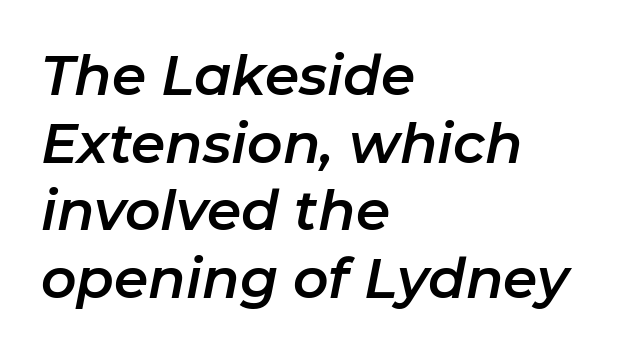
Q: Is the text italic (slanted)? A: Yes, it leans right by about 11 degrees.
Q: Is the text underlined? A: No.
Q: How is the paragraph aligned? A: Left-aligned.
Q: Is the spacing between letters normal or unusually wide? A: Normal.
Q: Width (condensed, normal, or wide)? A: Normal.
Q: Stroke contrast? A: Low.
Q: x-height? A: Medium.
Q: Monospaced? A: No.
